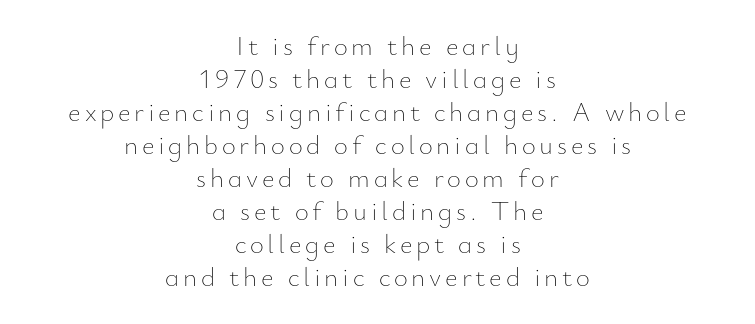
Q: Is the text bold? A: No.
Q: Is the text italic (slanted)? A: No, it is upright.
Q: Is the text underlined? A: No.
Q: How is the paragraph aligned? A: Centered.
